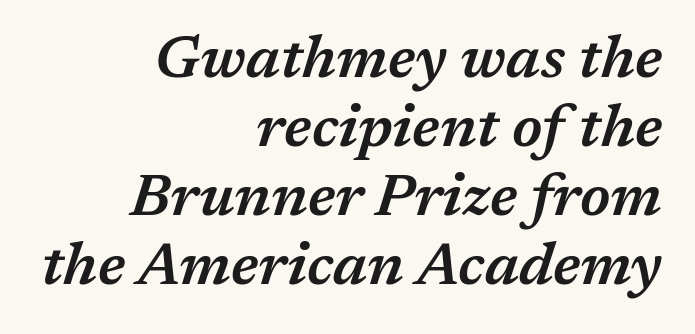
Q: Is the text bold? A: Semi-bold.
Q: Is the text italic (slanted)? A: Yes, it leans right by about 17 degrees.
Q: Is the text underlined? A: No.
Q: How is the paragraph aligned? A: Right-aligned.
Q: Is the spacing between letters normal or unusually wide? A: Normal.
Q: Width (condensed, normal, or wide)? A: Normal.
Q: Stroke contrast? A: Medium.
Q: x-height? A: Medium.
Q: Monospaced? A: No.
